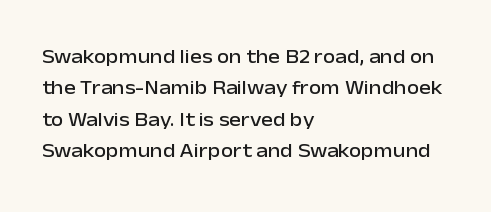
Compared with a centered layout, this one pins lines to the left instead. The space beneath each line is pristine and unruled. The passage shown stacks its lines at a standard gap. Do the letters lean? They stand straight. Spacing between characters is what you'd get straight out of the box.
